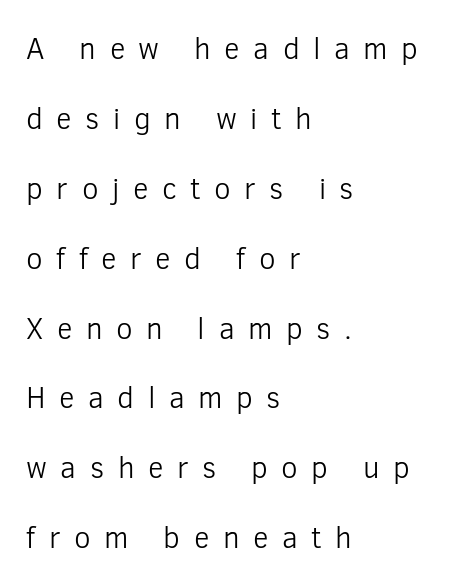
The image shows 30 px light sans-serif type, upright; set left-aligned, loose line spacing (2.33x), unusually wide letter spacing (+0.45 em), not underlined; low stroke contrast and a medium x-height.
